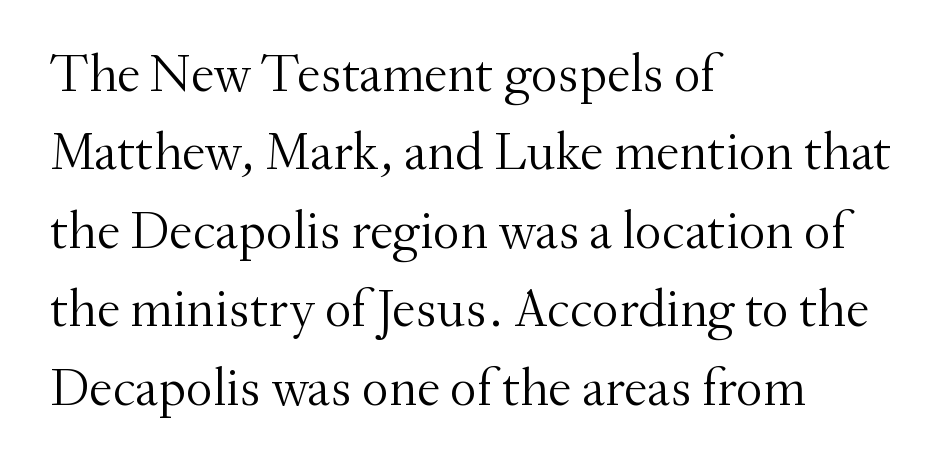
Q: Is the text bold? A: No.
Q: Is the text italic (slanted)? A: No, it is upright.
Q: Is the typeface a serif or a sans-serif typeface? A: Serif.
Q: Is the text underlined? A: No.
Q: How is the paragraph aligned? A: Left-aligned.
Q: Is the spacing between letters normal or unusually wide? A: Normal.
Q: Is the spacing between lines tight, normal or loose? A: Normal.
Q: Width (condensed, normal, or wide)? A: Normal.
Q: Stroke contrast? A: Medium.
Q: x-height? A: Small.
Q: Monospaced? A: No.
